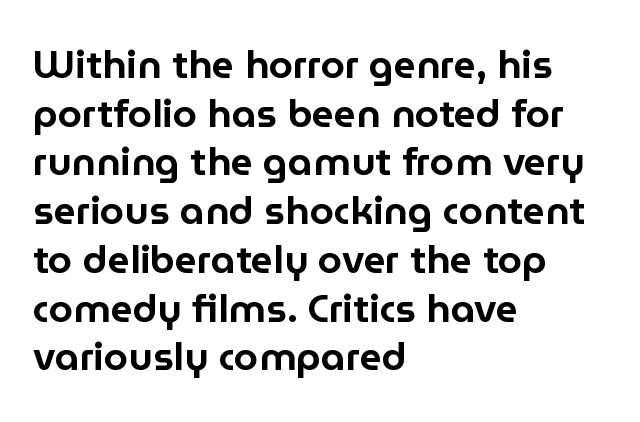
The image shows 39 px sans-serif type, upright; set left-aligned, normal line spacing (1.25x), normal letter spacing, not underlined; low stroke contrast and a medium x-height.
